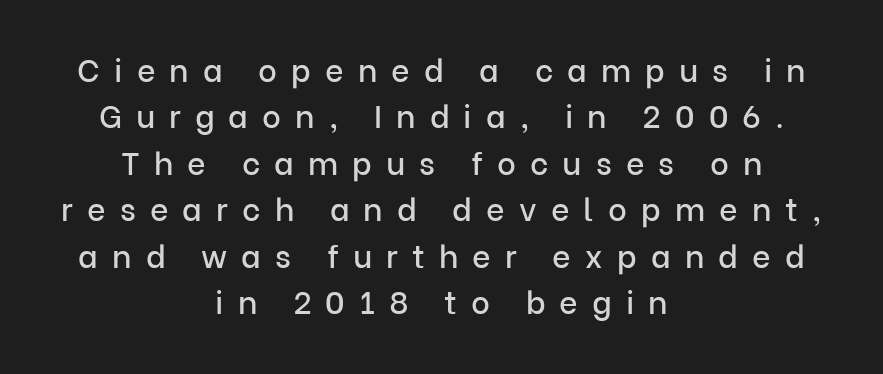
A typesetter would mark this as roman, not italic. No feet cap the strokes, marking this as sans-serif type. A clean baseline with only descenders dipping below it. A normal amount of white space separates one row of letters from the next. Both edges are ragged and mirror each other, which tells us the setting is centered. This sample has the flowing, uneven cadence of proportional lettering.
